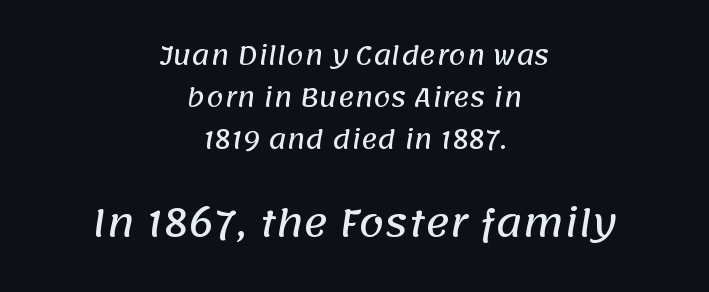
Q: Is the typeface a serif or a sans-serif typeface? A: Sans-serif.
Q: Is the text underlined? A: No.
Q: How is the paragraph aligned? A: Centered.
Q: Is the spacing between letters normal or unusually wide? A: Normal.
Q: Is the spacing between lines tight, normal or loose? A: Normal.
Q: Which block of text is set in a larger size, the first (top) or the second (bottom)? A: The second (bottom) one.
Q: Width (condensed, normal, or wide)? A: Normal.
Q: Stroke contrast? A: Low.
Q: x-height? A: Large.
Q: Monospaced? A: No.
